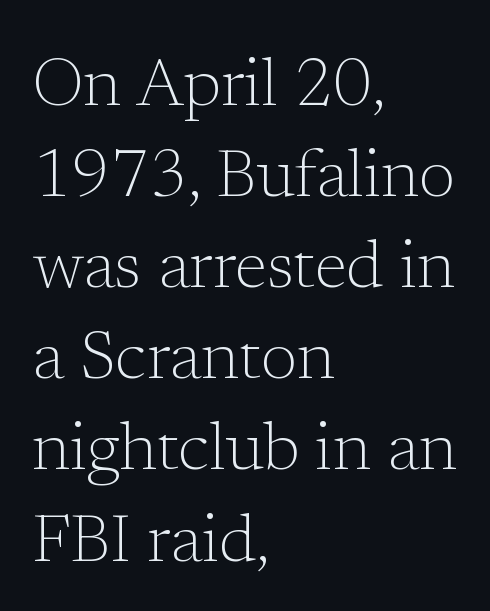
{"serif": "yes", "italic": "no", "bold": "no", "weight": "light", "width": "normal", "stroke_contrast": "low", "x_height": "medium", "monospaced": "no", "underline": "no", "align": "left", "line_spacing": "normal", "line_spacing_ratio": 1.36, "letter_spacing": "normal", "letter_spacing_em": 0.0, "glyph_px": 67}
